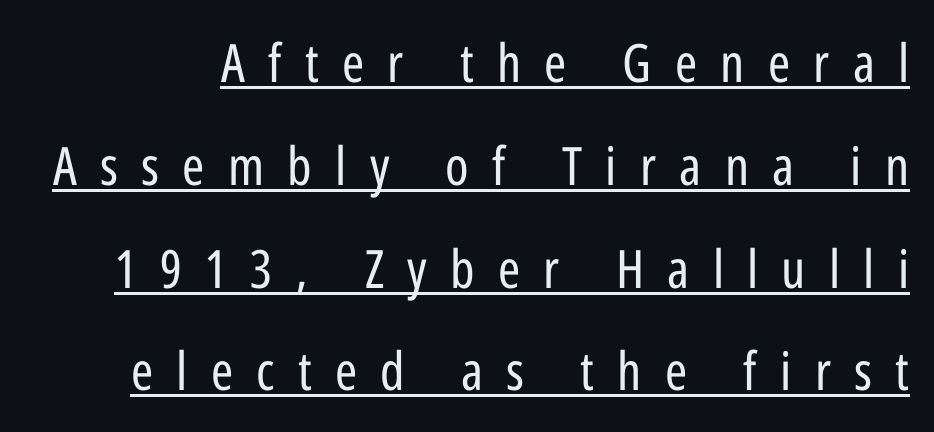
The image shows 53 px regular-weight, condensed sans-serif type, upright; set loose line spacing (1.94x), unusually wide letter spacing (+0.44 em), underlined; low stroke contrast and a medium x-height.
